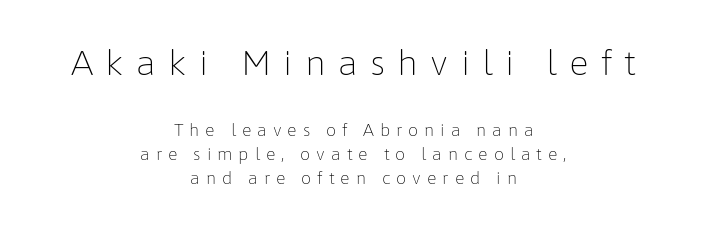
{"serif": "no", "italic": "no", "bold": "no", "weight": "light", "width": "normal", "stroke_contrast": "low", "x_height": "medium", "monospaced": "no", "underline": "no", "align": "center", "line_spacing": "normal", "line_spacing_ratio": 1.52, "letter_spacing": "wide", "letter_spacing_em": 0.37, "larger_block": "first", "size_ratio": 2.06, "glyph_px": 33}
